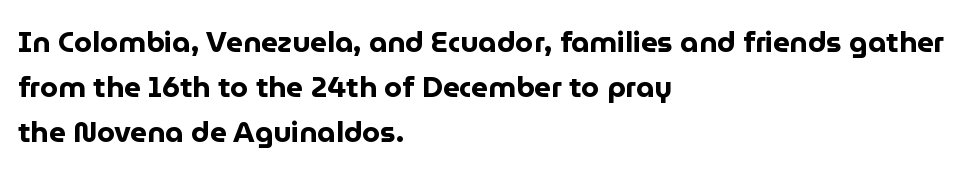
The image shows 29 px bold sans-serif type, upright; set left-aligned, normal line spacing (1.55x), normal letter spacing, not underlined; low stroke contrast and a medium x-height.
